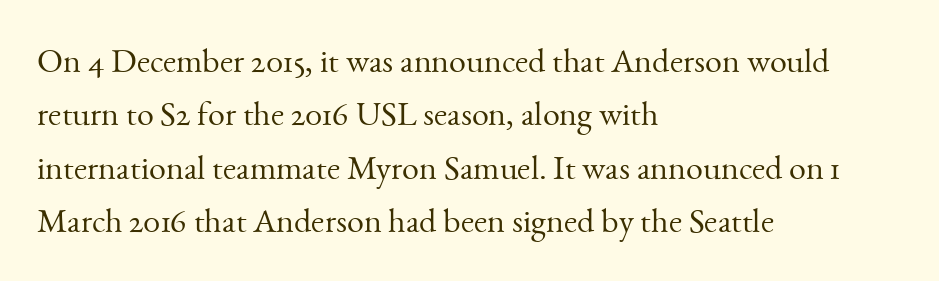
The image shows 34 px light serif type, upright; set left-aligned, normal line spacing (1.57x), normal letter spacing, not underlined; medium stroke contrast and a small x-height.
